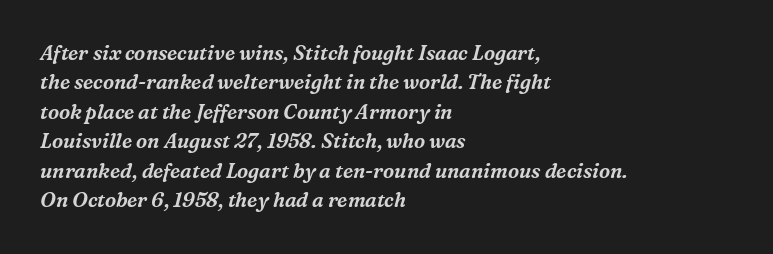
The lines sit at an ordinary, default distance from one another. You can tell it's italic because the verticals aren't actually vertical. The passage shown has conventional tracking throughout. Left-aligned paragraph, ragged on the right. Descenders are the only things crossing below the line.
